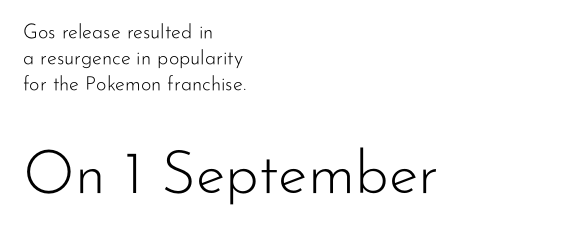
The image shows 60 px light sans-serif type, upright; set left-aligned, normal line spacing (1.29x), normal letter spacing, not underlined; the second (bottom) block is 3.0x larger; low stroke contrast and a small x-height.
